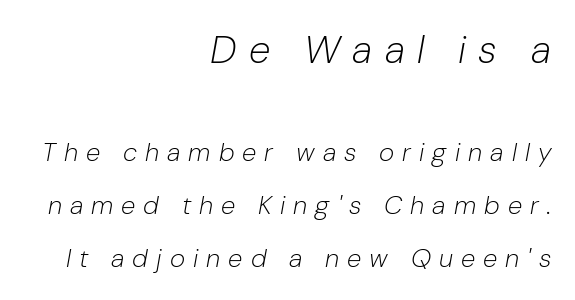
{"italic": "yes", "lean": "right", "slant_degrees": 10, "bold": "no", "weight": "light", "width": "normal", "stroke_contrast": "low", "x_height": "medium", "monospaced": "no", "underline": "no", "align": "right", "line_spacing": "loose", "line_spacing_ratio": 2.04, "letter_spacing": "wide", "letter_spacing_em": 0.31, "larger_block": "first", "size_ratio": 1.5, "glyph_px": 39}
